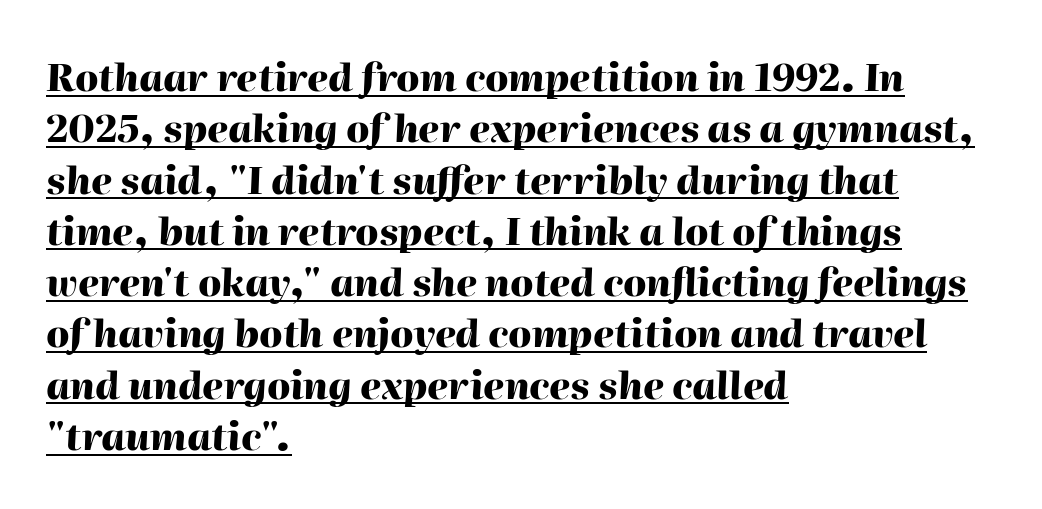
{"italic": "yes", "lean": "right", "slant_degrees": 2, "bold": "yes", "weight": "heavy", "width": "normal", "stroke_contrast": "high", "x_height": "medium", "monospaced": "no", "underline": "yes", "align": "left", "line_spacing": "normal", "line_spacing_ratio": 1.35, "letter_spacing": "normal", "letter_spacing_em": 0.0, "glyph_px": 38}
